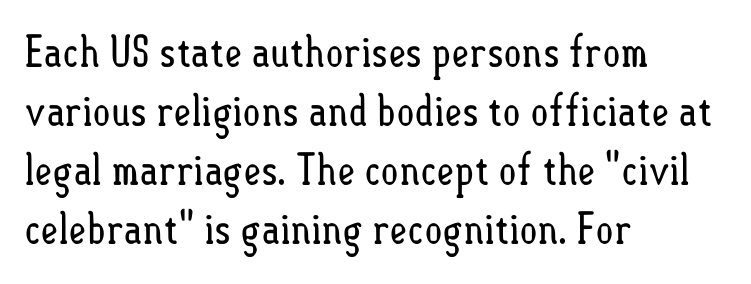
The image shows 43 px regular-weight, condensed type, upright; set left-aligned, normal line spacing (1.37x), normal letter spacing, not underlined; low stroke contrast and a small x-height.
